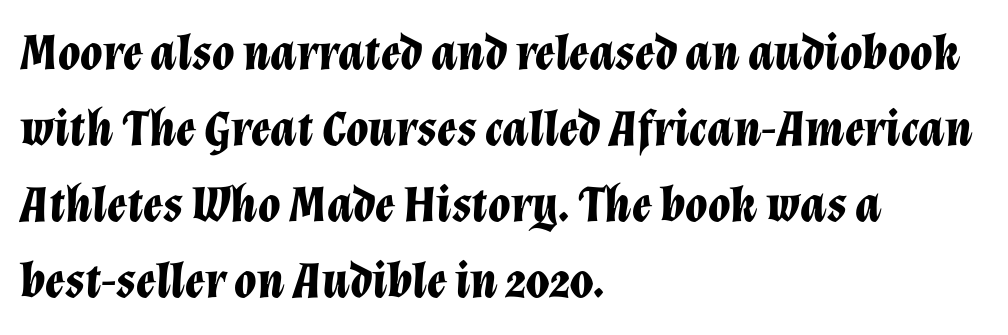
Q: Is the text bold? A: Yes.
Q: Is the text italic (slanted)? A: Yes, it leans right by about 12 degrees.
Q: Is the text underlined? A: No.
Q: How is the paragraph aligned? A: Left-aligned.
Q: Is the spacing between letters normal or unusually wide? A: Normal.
Q: Is the spacing between lines tight, normal or loose? A: Normal.
Q: Width (condensed, normal, or wide)? A: Normal.
Q: Stroke contrast? A: Low.
Q: x-height? A: Medium.
Q: Monospaced? A: No.
